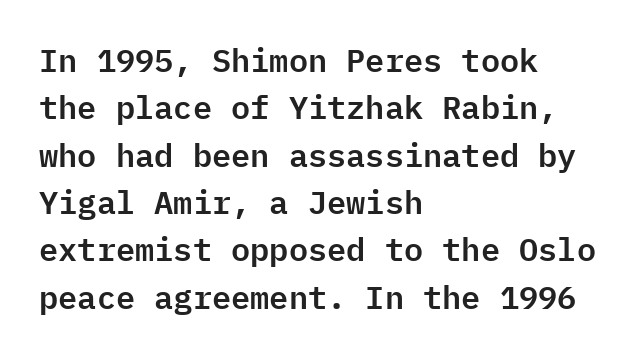
{"serif": "no", "italic": "no", "width": "normal", "stroke_contrast": "low", "x_height": "medium", "monospaced": "yes", "underline": "no", "align": "left", "line_spacing": "normal", "line_spacing_ratio": 1.48, "letter_spacing": "normal", "letter_spacing_em": 0.0, "glyph_px": 32}
